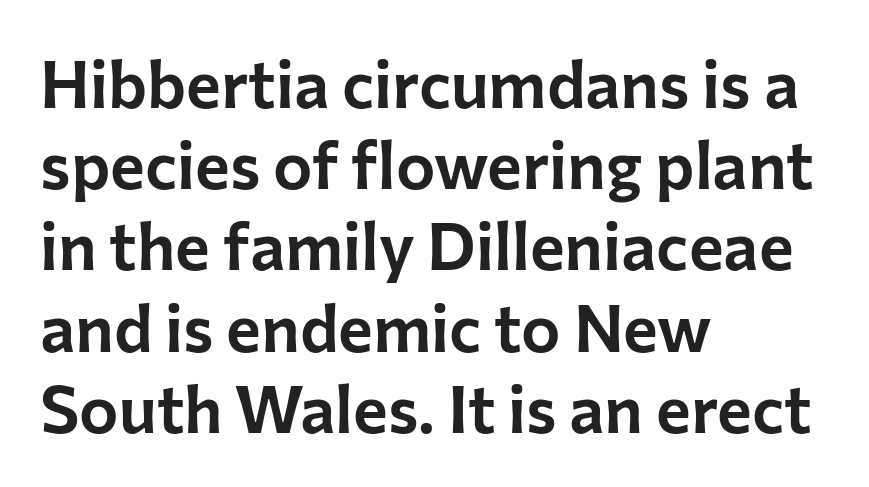
{"serif": "no", "italic": "no", "width": "normal", "stroke_contrast": "low", "x_height": "medium", "monospaced": "no", "underline": "no", "align": "left", "line_spacing_ratio": 1.23, "letter_spacing": "normal", "letter_spacing_em": 0.0, "glyph_px": 66}
